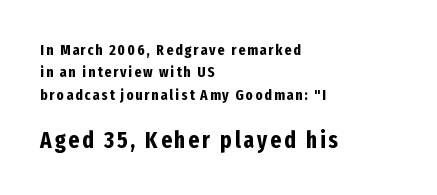
Q: Is the text bold? A: Yes.
Q: Is the text italic (slanted)? A: No, it is upright.
Q: Is the text underlined? A: No.
Q: How is the paragraph aligned? A: Left-aligned.
Q: Is the spacing between lines tight, normal or loose? A: Normal.
Q: Which block of text is set in a larger size, the first (top) or the second (bottom)? A: The second (bottom) one.
